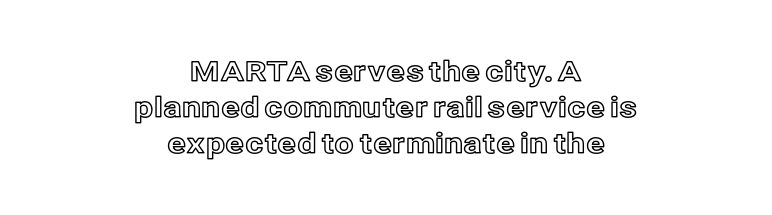
Q: Is the text italic (slanted)? A: No, it is upright.
Q: Is the text underlined? A: No.
Q: How is the paragraph aligned? A: Centered.
Q: Is the spacing between letters normal or unusually wide? A: Normal.
Q: Is the spacing between lines tight, normal or loose? A: Normal.
Q: Width (condensed, normal, or wide)? A: Normal.
Q: x-height? A: Medium.
Q: Monospaced? A: No.
